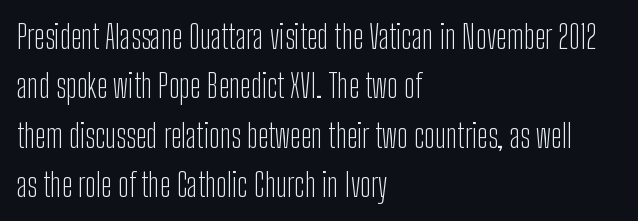
Q: Is the text bold? A: No.
Q: Is the text italic (slanted)? A: No, it is upright.
Q: Is the typeface a serif or a sans-serif typeface? A: Sans-serif.
Q: Is the text underlined? A: No.
Q: How is the paragraph aligned? A: Left-aligned.
Q: Is the spacing between letters normal or unusually wide? A: Normal.
Q: Is the spacing between lines tight, normal or loose? A: Normal.
Q: Width (condensed, normal, or wide)? A: Condensed.
Q: Stroke contrast? A: Low.
Q: x-height? A: Medium.
Q: Monospaced? A: No.
